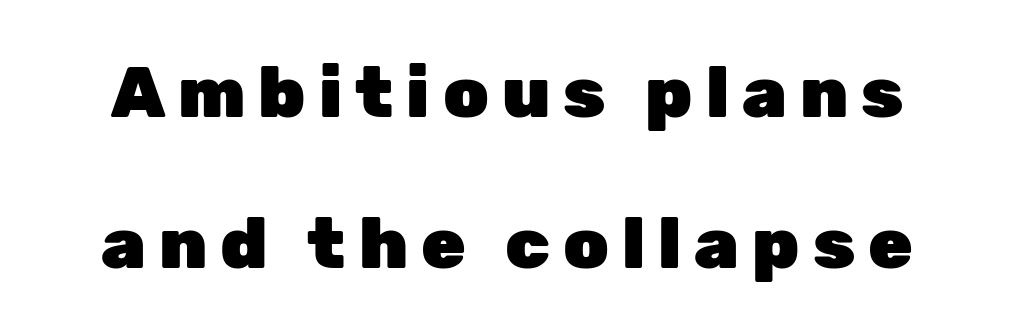
The image shows 72 px heavy sans-serif type, upright; set loose line spacing (2.1x), not underlined; low stroke contrast and a medium x-height.
